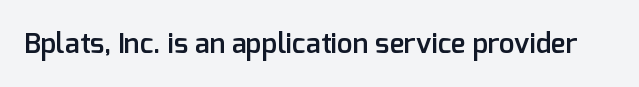
The image shows 28 px semibold sans-serif type, upright; set normal letter spacing, not underlined; low stroke contrast and a medium x-height.
